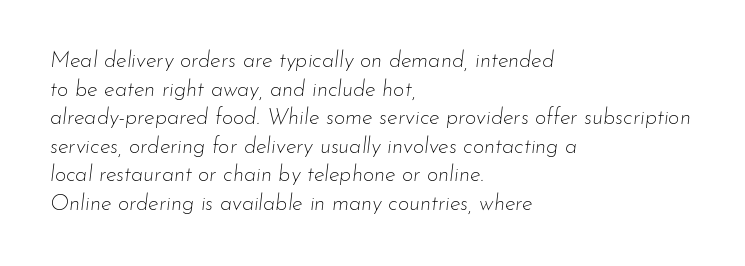
The image shows 22 px text type, italic (leaning right); set left-aligned, normal line spacing (1.3x), normal letter spacing, not underlined.
